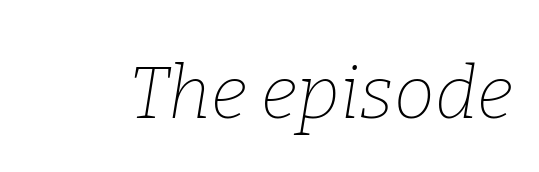
Observe the ordinary spacing: letters are neighbours, not strangers. An italicized treatment has been applied to the whole sample. Here the designer chose a conventional face with non-uniform glyph widths. Honestly, there is no underline to notice here at all.
